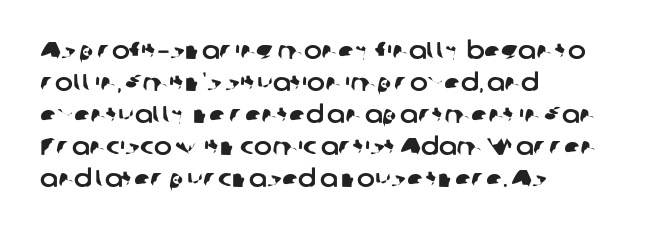
The image shows 24 px text type; set left-aligned, normal line spacing (1.33x), normal letter spacing, not underlined.
